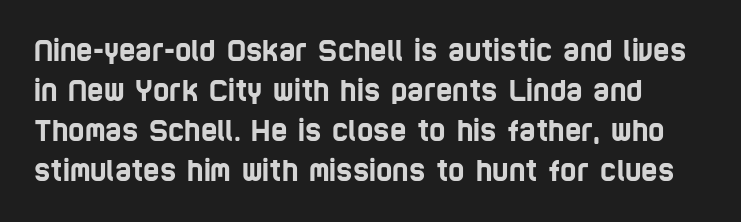
Q: Is the typeface a serif or a sans-serif typeface? A: Sans-serif.
Q: Is the text underlined? A: No.
Q: Is the spacing between letters normal or unusually wide? A: Normal.
Q: Is the spacing between lines tight, normal or loose? A: Normal.
Q: Width (condensed, normal, or wide)? A: Condensed.
Q: Stroke contrast? A: Low.
Q: x-height? A: Large.
Q: Monospaced? A: No.
